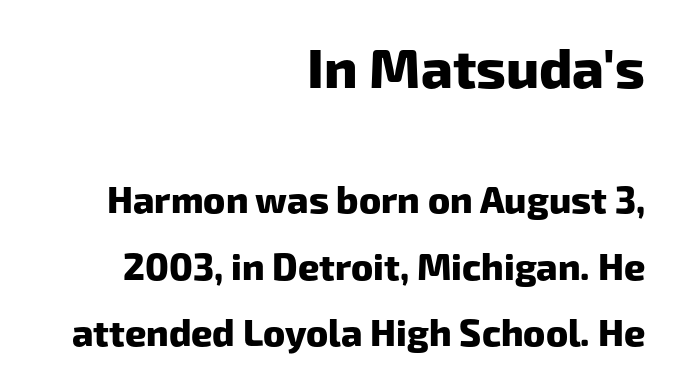
Q: Is the text bold? A: Yes.
Q: Is the typeface a serif or a sans-serif typeface? A: Sans-serif.
Q: Is the text underlined? A: No.
Q: How is the paragraph aligned? A: Right-aligned.
Q: Is the spacing between letters normal or unusually wide? A: Normal.
Q: Which block of text is set in a larger size, the first (top) or the second (bottom)? A: The first (top) one.
Q: Width (condensed, normal, or wide)? A: Normal.
Q: Stroke contrast? A: Low.
Q: x-height? A: Medium.
Q: Monospaced? A: No.
